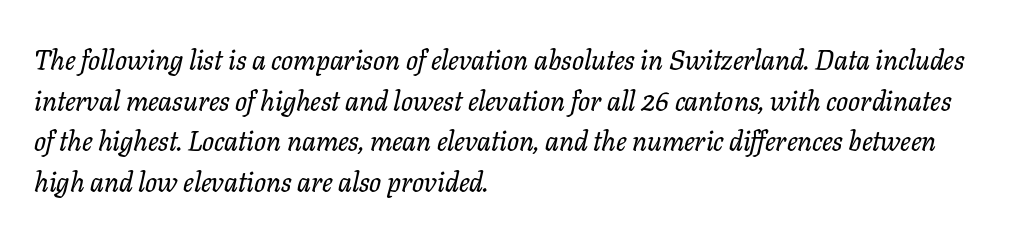
{"serif": "yes", "italic": "yes", "lean": "right", "slant_degrees": 11, "width": "normal", "stroke_contrast": "low", "x_height": "medium", "monospaced": "no", "underline": "no", "align": "left", "line_spacing": "normal", "line_spacing_ratio": 1.45, "letter_spacing": "normal", "letter_spacing_em": 0.0, "glyph_px": 28}
